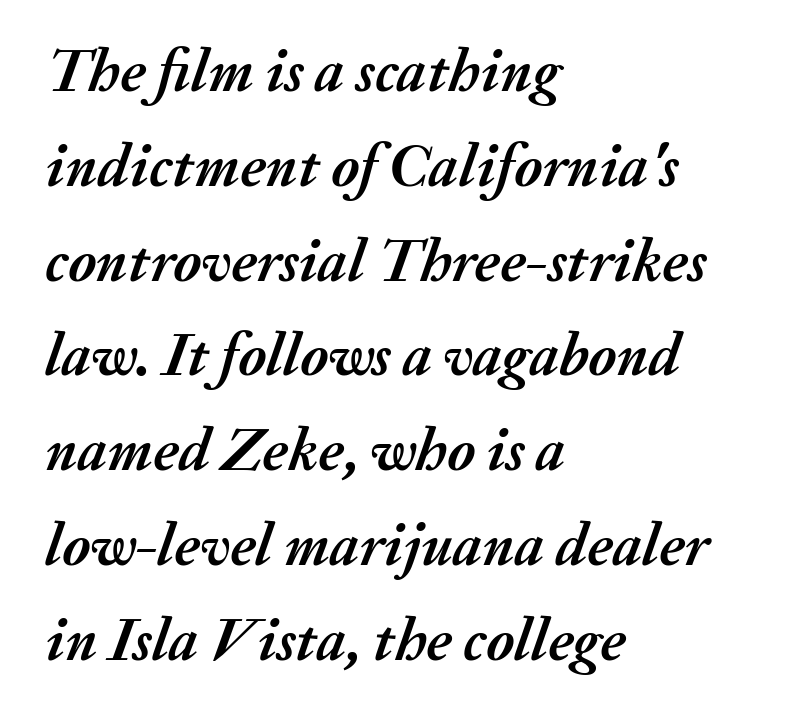
{"italic": "yes", "lean": "right", "slant_degrees": 20, "bold": "yes", "weight": "semibold", "width": "normal", "stroke_contrast": "medium", "x_height": "medium", "monospaced": "no", "underline": "no", "align": "left", "line_spacing": "normal", "line_spacing_ratio": 1.58, "letter_spacing": "normal", "letter_spacing_em": 0.0, "glyph_px": 60}
